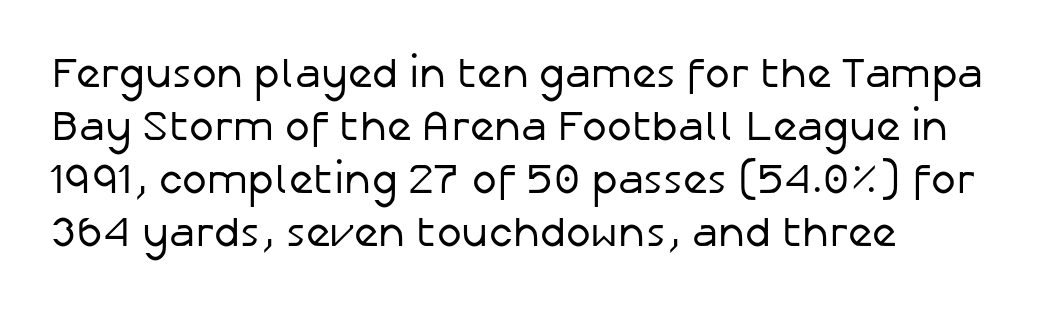
The image shows 42 px regular-weight sans-serif type, upright; set left-aligned, normal line spacing (1.26x), normal letter spacing, not underlined; low stroke contrast and a medium x-height.
